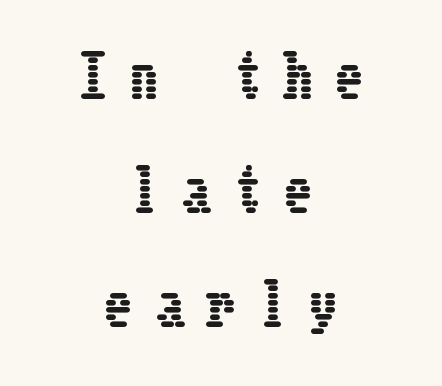
The letters stand upright; this is a roman face. The block of text is sparse from top to bottom, with ample space between rows. Both edges are ragged and mirror each other, which tells us the setting is centered. Observe the wide spacing: letters keep a clear distance from each other. Type without underlining.
